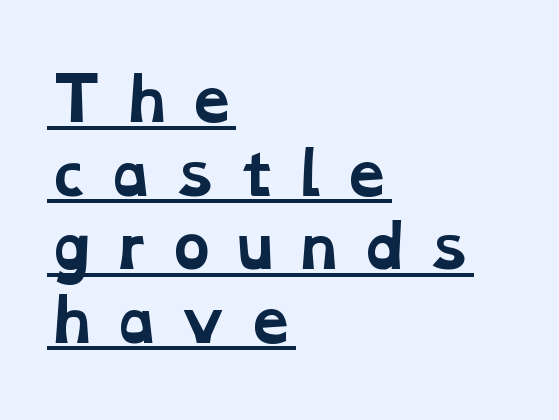
The image shows 57 px bold, wide serif type; set left-aligned, normal line spacing (1.29x), unusually wide letter spacing (+0.26 em), underlined; low stroke contrast and a medium x-height.
